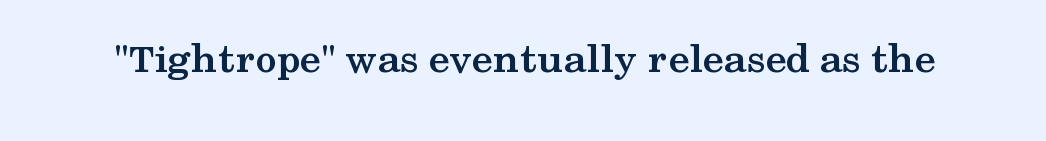
{"serif": "yes", "italic": "no", "bold": "yes", "weight": "semibold", "width": "wide", "stroke_contrast": "medium", "x_height": "medium", "monospaced": "no", "underline": "no", "letter_spacing": "normal", "letter_spacing_em": 0.0, "glyph_px": 43}
